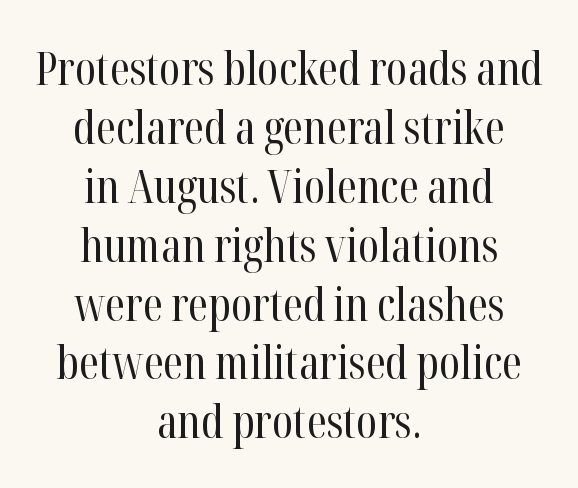
The image shows 46 px regular-weight, condensed serif type, upright; set centered, normal line spacing (1.28x), normal letter spacing, not underlined; high stroke contrast and a medium x-height.
